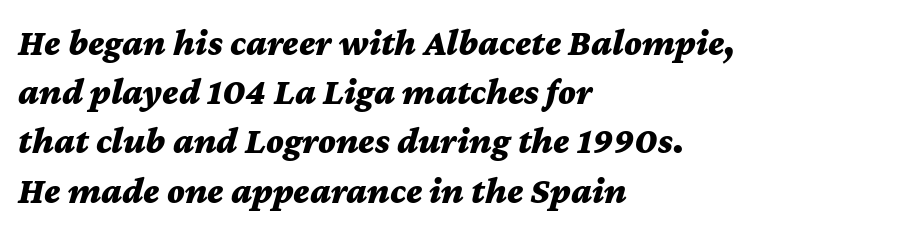
Q: Is the text bold? A: Yes.
Q: Is the text italic (slanted)? A: Yes, it leans right by about 12 degrees.
Q: Is the text underlined? A: No.
Q: How is the paragraph aligned? A: Left-aligned.
Q: Is the spacing between letters normal or unusually wide? A: Normal.
Q: Is the spacing between lines tight, normal or loose? A: Normal.
Q: Width (condensed, normal, or wide)? A: Wide.
Q: Stroke contrast? A: Medium.
Q: x-height? A: Medium.
Q: Monospaced? A: No.
